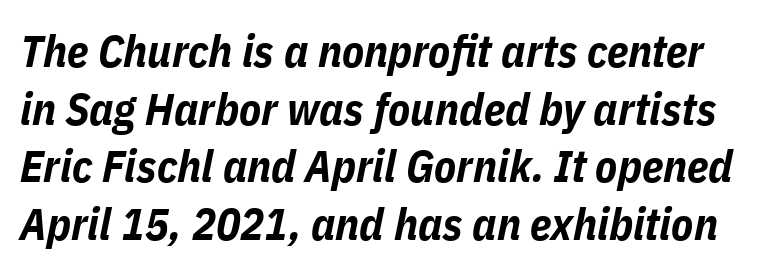
The image shows 45 px bold, condensed type, italic (leaning right); set normal line spacing (1.28x), normal letter spacing, not underlined; low stroke contrast and a medium x-height.
